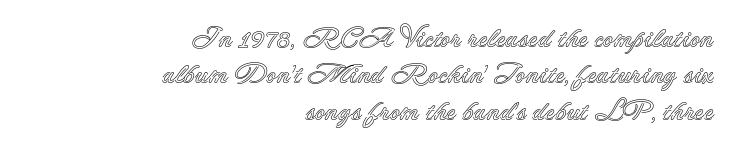
The image shows 28 px text type; set right-aligned, normal line spacing (1.3x), normal letter spacing, not underlined; a small x-height.
